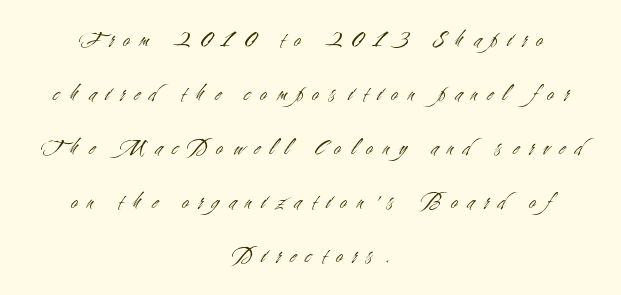
The image shows 24 px text type; set centered, loose line spacing (2.25x), unusually wide letter spacing (+0.42 em), not underlined.
